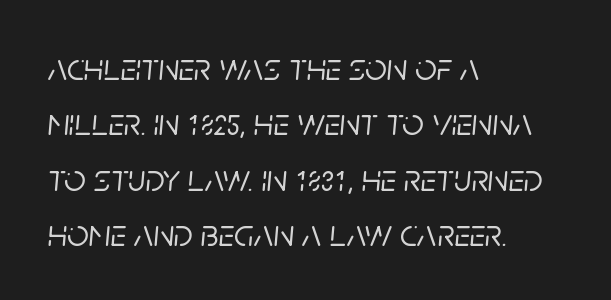
Q: Is the text italic (slanted)? A: Yes, it leans right by about 5 degrees.
Q: Is the text underlined? A: No.
Q: How is the paragraph aligned? A: Left-aligned.
Q: Is the spacing between letters normal or unusually wide? A: Normal.
Q: Is the spacing between lines tight, normal or loose? A: Normal.
Q: Width (condensed, normal, or wide)? A: Normal.
Q: Stroke contrast? A: Low.
Q: x-height? A: Large.
Q: Monospaced? A: No.
